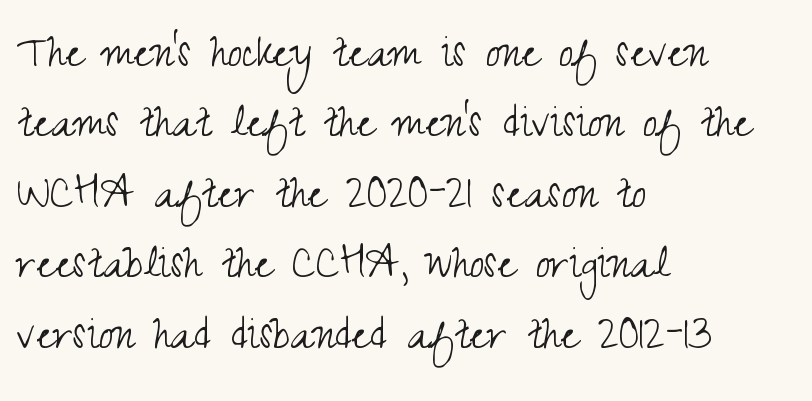
{"serif": "no", "italic": "no", "bold": "no", "weight": "light", "width": "condensed", "stroke_contrast": "medium", "x_height": "small", "monospaced": "no", "underline": "no", "align": "left", "line_spacing": "normal", "line_spacing_ratio": 1.33, "letter_spacing": "normal", "letter_spacing_em": 0.0, "glyph_px": 53}
